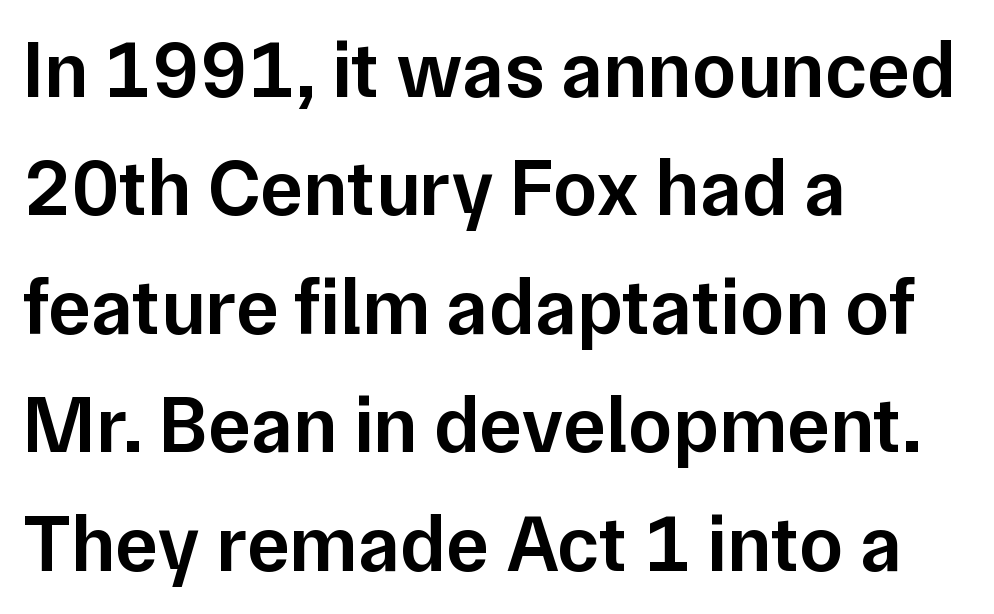
Italic: no, the glyphs are upright roman. Reading down the block, your eye returns to a fixed left position each line. Type style note: lacks serifs. The string is rendered with underlining switched off. Look at the tracking — it's just the regular setting, nothing added. A bit beefed up — I'd call it semibold rather than bold.
